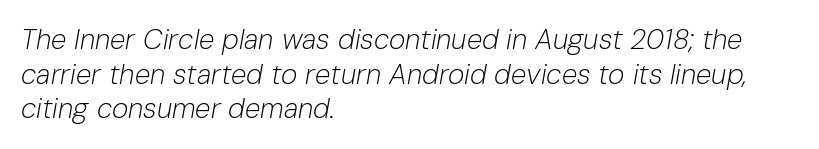
{"italic": "yes", "lean": "right", "slant_degrees": 10, "bold": "no", "weight": "light", "width": "normal", "stroke_contrast": "low", "x_height": "medium", "monospaced": "no", "underline": "no", "align": "left", "line_spacing_ratio": 1.24, "letter_spacing": "normal", "letter_spacing_em": 0.0, "glyph_px": 28}
